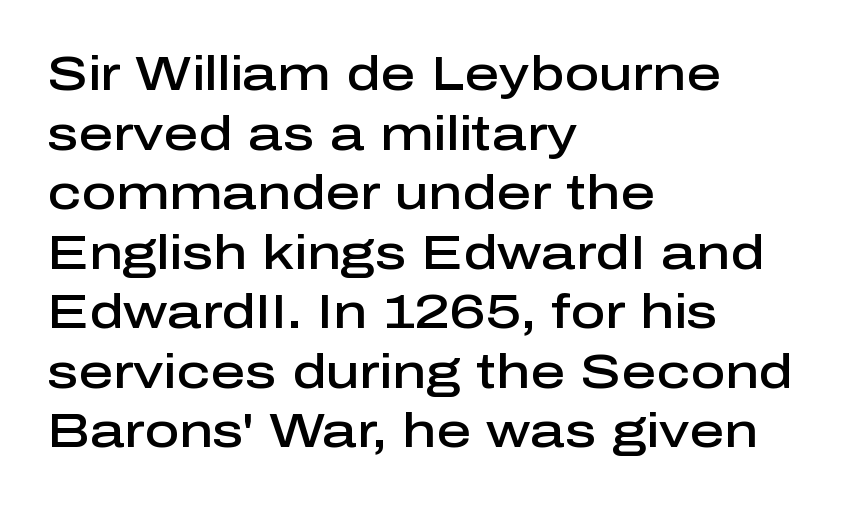
This is moderately heavy type, rendered in semibold. Character widths vary here, with narrow letters taking less room than wide ones. The lines in this sample share a left origin and differ only in where they stop. Ascenders rise straight up at ninety degrees. The foot of each line stays bare and open. Grotesque or geometric, the face here clearly has no serifs.
